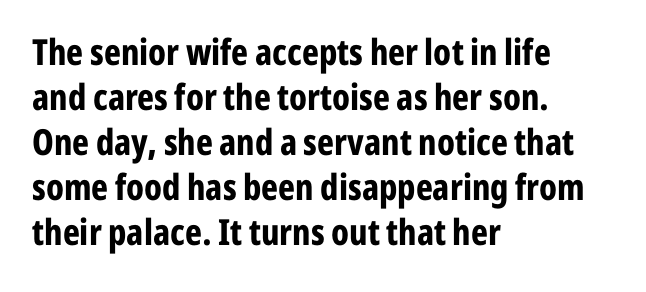
Q: Is the text bold? A: Yes.
Q: Is the text italic (slanted)? A: No, it is upright.
Q: Is the typeface a serif or a sans-serif typeface? A: Sans-serif.
Q: Is the text underlined? A: No.
Q: How is the paragraph aligned? A: Left-aligned.
Q: Is the spacing between letters normal or unusually wide? A: Normal.
Q: Is the spacing between lines tight, normal or loose? A: Normal.
Q: Width (condensed, normal, or wide)? A: Condensed.
Q: Stroke contrast? A: Low.
Q: x-height? A: Medium.
Q: Monospaced? A: No.
